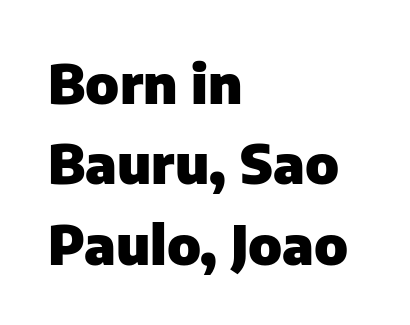
Horizontal bands of white between lines are of average thickness. Tracking value appears to be zero — textbook default spacing. Any mark beneath the type? The region is blank. Think of a printed novel: that variable character pitch is what you see here. The letters stand straight up with perfectly vertical stems. Visually the block forms a straight wall on the left and a jagged coastline on the right.
